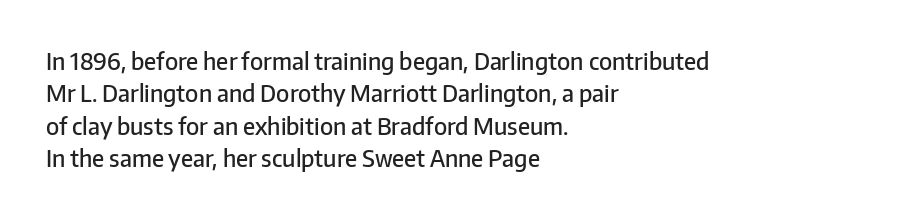
Compared with typical body copy, the letter spacing here is the same. The ragged edge is on the right, which tells us the setting is flush left. The line-height multiplier appears to be the usual default. Is the type bold? Partly — it's a semibold, heavier than regular but not fully bold. Style check: upright.
